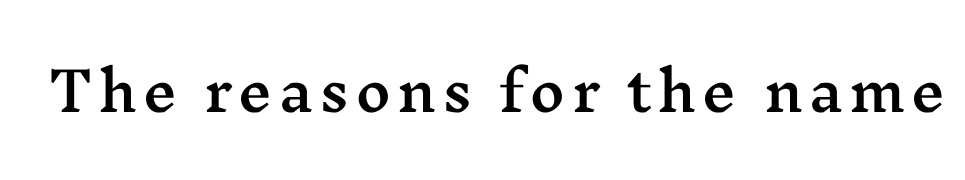
The image shows 54 px wide serif type, upright; set not underlined; medium stroke contrast and a medium x-height.
